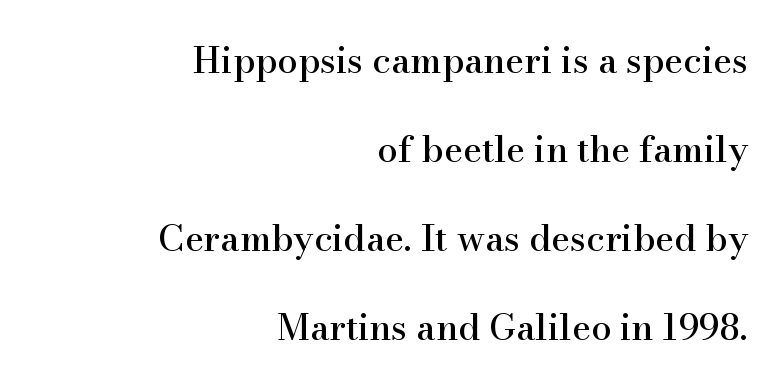
The image shows 36 px serif type, upright; set right-aligned, loose line spacing (2.47x), normal letter spacing, not underlined; high stroke contrast and a small x-height.
